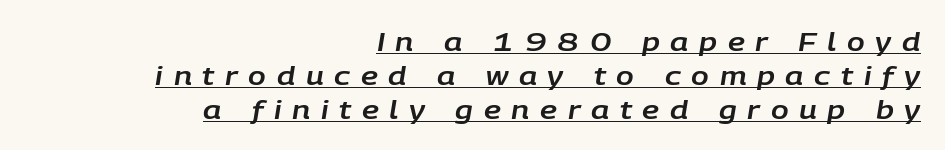
Leftover space on each line is placed entirely before the opening word. Is there much room between lines? A standard amount, neither cramped nor airy. Display-style spreading of the glyphs; the letterfit is very open. This sample uses an oblique cut, with every glyph tilted off the vertical. Underlined type.
